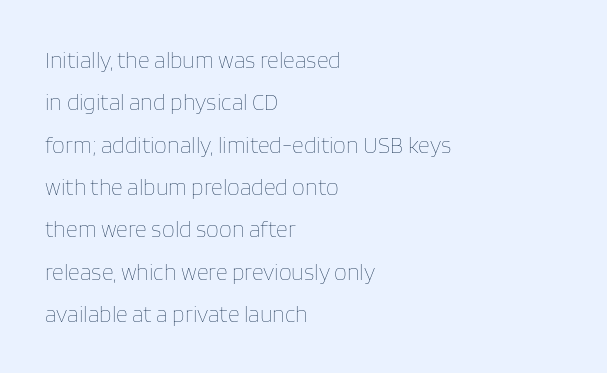
The image shows 23 px text type, upright; set left-aligned, line spacing 1.84x, normal letter spacing, not underlined.
